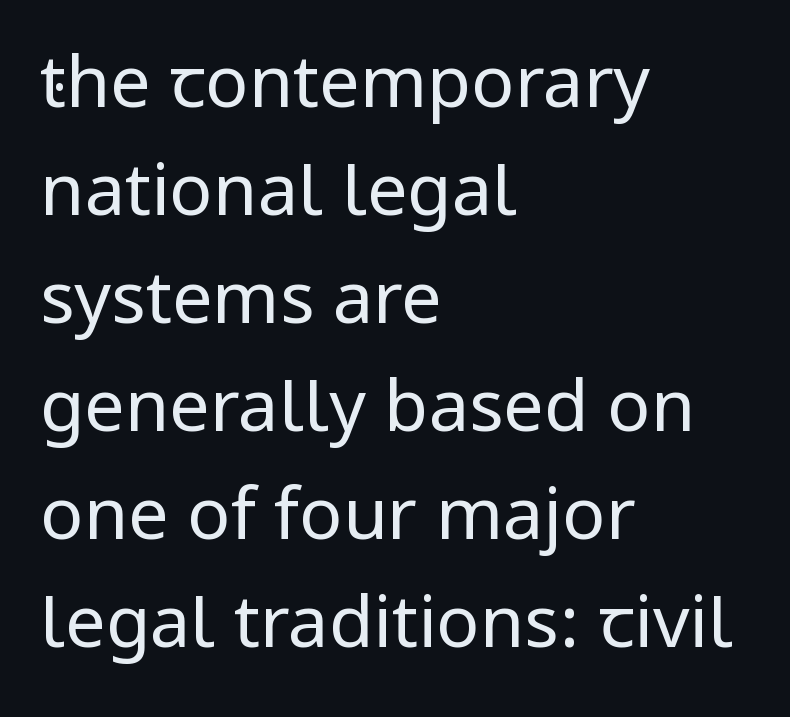
Regarding leading, the lines here are spaced in the standard way. The face looks like a standard text weight, possibly lighter. The designer went with a sans here, leaving each stem footless. Horizontally, the lines are justified to the leading edge only.
